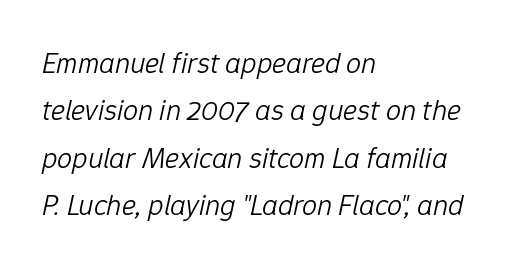
Q: Is the text bold? A: No.
Q: Is the text italic (slanted)? A: Yes, it leans right by about 12 degrees.
Q: Is the text underlined? A: No.
Q: How is the paragraph aligned? A: Left-aligned.
Q: Is the spacing between letters normal or unusually wide? A: Normal.
Q: Is the spacing between lines tight, normal or loose? A: Normal.
Q: Width (condensed, normal, or wide)? A: Normal.
Q: Stroke contrast? A: Low.
Q: x-height? A: Medium.
Q: Monospaced? A: No.
